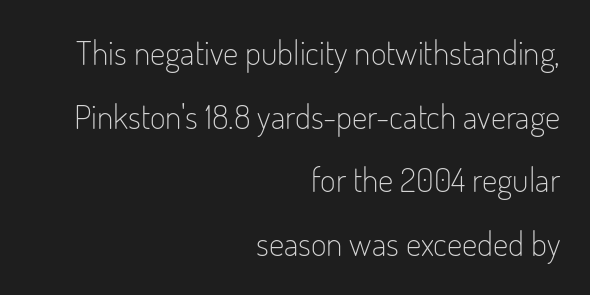
Q: Is the text bold? A: No.
Q: Is the text italic (slanted)? A: No, it is upright.
Q: Is the typeface a serif or a sans-serif typeface? A: Sans-serif.
Q: Is the text underlined? A: No.
Q: How is the paragraph aligned? A: Right-aligned.
Q: Is the spacing between letters normal or unusually wide? A: Normal.
Q: Width (condensed, normal, or wide)? A: Condensed.
Q: Stroke contrast? A: Low.
Q: x-height? A: Small.
Q: Monospaced? A: No.
